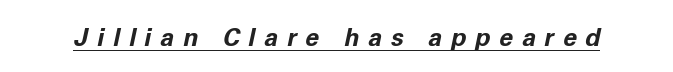
The image shows 25 px bold type, italic (leaning right); set unusually wide letter spacing (+0.35 em), underlined.
